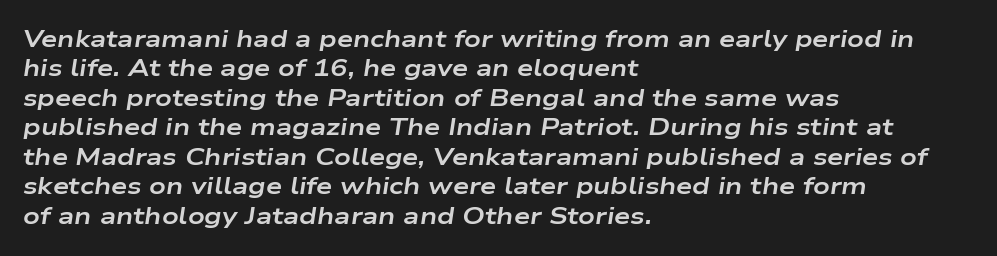
Q: Is the text bold? A: Yes.
Q: Is the text italic (slanted)? A: Yes, it leans right by about 9 degrees.
Q: Is the text underlined? A: No.
Q: How is the paragraph aligned? A: Left-aligned.
Q: Is the spacing between letters normal or unusually wide? A: Normal.
Q: Is the spacing between lines tight, normal or loose? A: Normal.
